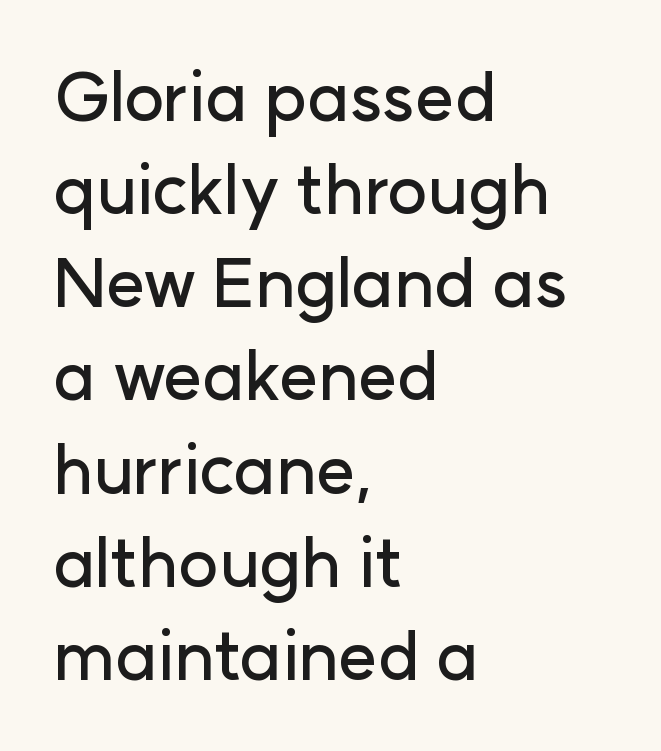
The image shows 68 px sans-serif type, upright; set left-aligned, normal line spacing (1.37x), normal letter spacing, not underlined; low stroke contrast and a medium x-height.
